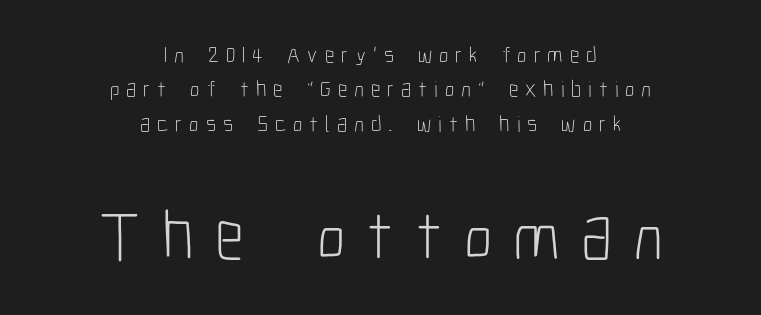
The image shows 70 px light, condensed sans-serif type, upright; set centered, normal line spacing (1.49x), unusually wide letter spacing (+0.3 em), not underlined; the second (bottom) block is 3.04x larger; low stroke contrast and a medium x-height.
